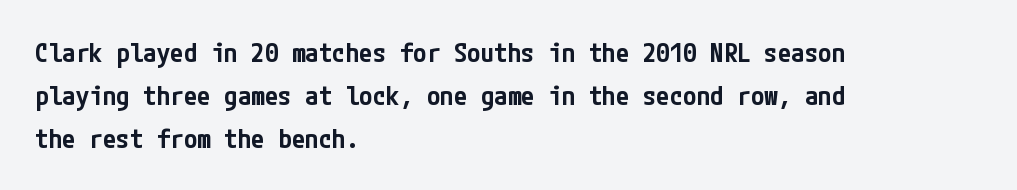
The image shows 27 px text type, upright; set left-aligned, normal line spacing (1.59x), normal letter spacing, not underlined.
